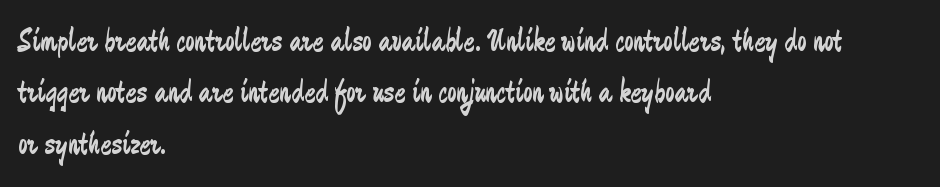
Q: Is the text bold? A: No.
Q: Is the text italic (slanted)? A: Yes.
Q: Is the typeface a serif or a sans-serif typeface? A: Sans-serif.
Q: Is the text underlined? A: No.
Q: How is the paragraph aligned? A: Left-aligned.
Q: Is the spacing between letters normal or unusually wide? A: Normal.
Q: Is the spacing between lines tight, normal or loose? A: Normal.
Q: Width (condensed, normal, or wide)? A: Condensed.
Q: Stroke contrast? A: Low.
Q: x-height? A: Small.
Q: Monospaced? A: No.
